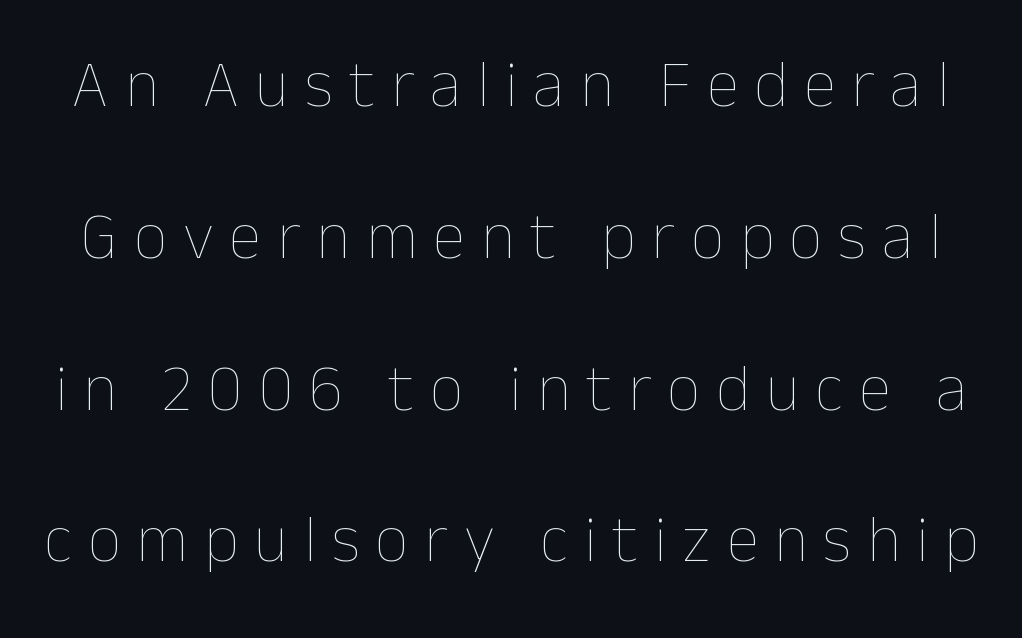
{"italic": "no", "bold": "no", "weight": "thin", "width": "normal", "stroke_contrast": "low", "x_height": "medium", "monospaced": "no", "underline": "no", "line_spacing": "loose", "line_spacing_ratio": 2.3, "letter_spacing": "wide", "letter_spacing_em": 0.24, "glyph_px": 66}
